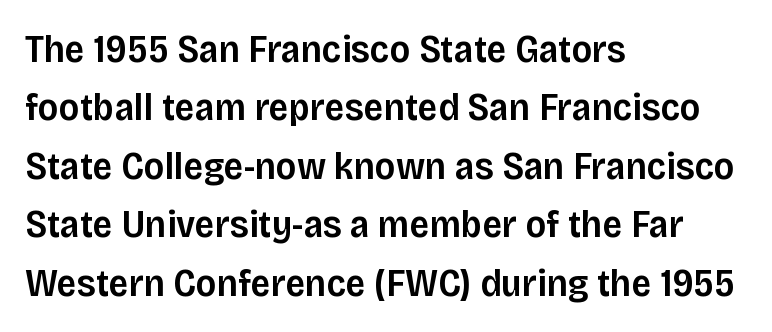
If you measured baseline to baseline, you'd find a middling distance. Characters remain perfectly vertical along every line. All the whitespace from short lines collects on the right. The characters look somewhat weighty, a semibold short of true bold. Think of a printed novel: that variable character pitch is what you see here.
